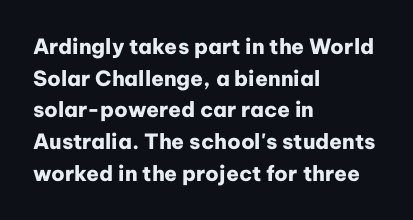
{"italic": "no", "bold": "yes", "underline": "no", "align": "left", "line_spacing": "normal", "line_spacing_ratio": 1.51, "letter_spacing": "normal", "letter_spacing_em": 0.0, "glyph_px": 21}
